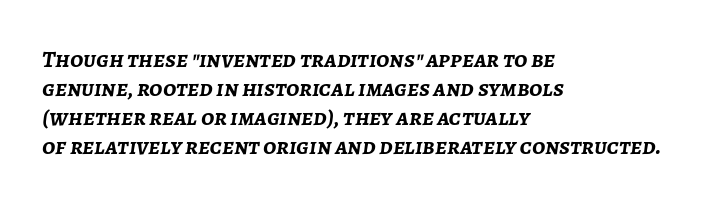
Q: Is the text bold? A: Yes.
Q: Is the text italic (slanted)? A: Yes, it leans right by about 7 degrees.
Q: Is the text underlined? A: No.
Q: How is the paragraph aligned? A: Left-aligned.
Q: Is the spacing between letters normal or unusually wide? A: Normal.
